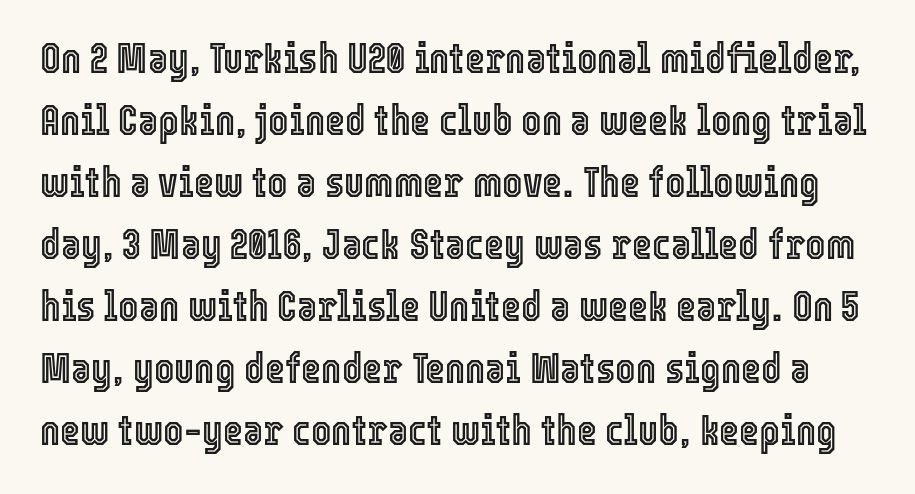
{"italic": "no", "width": "condensed", "x_height": "medium", "monospaced": "no", "underline": "no", "line_spacing": "normal", "line_spacing_ratio": 1.44, "letter_spacing": "normal", "letter_spacing_em": 0.0, "glyph_px": 43}
